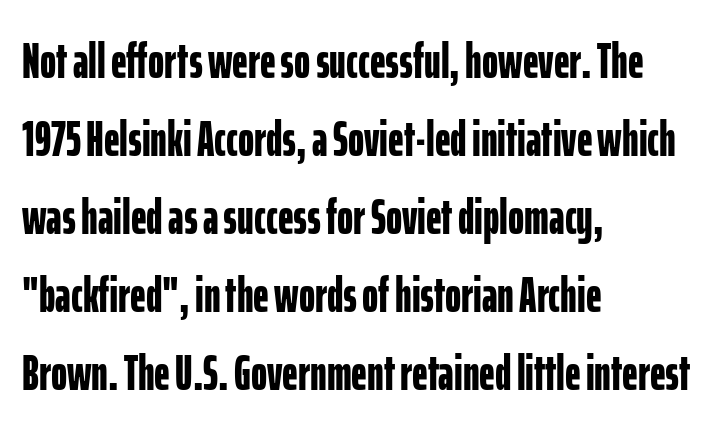
The image shows 49 px bold, condensed sans-serif type, upright; set left-aligned, normal line spacing (1.59x), normal letter spacing, not underlined; low stroke contrast and a medium x-height.
